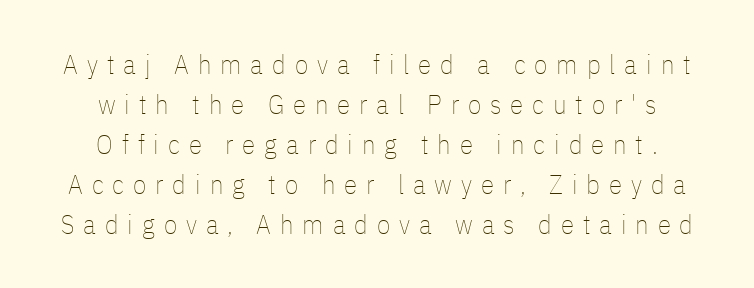
{"italic": "no", "bold": "no", "underline": "no", "align": "center", "line_spacing": "normal", "line_spacing_ratio": 1.48, "letter_spacing": "wide", "letter_spacing_em": 0.33, "glyph_px": 27}
